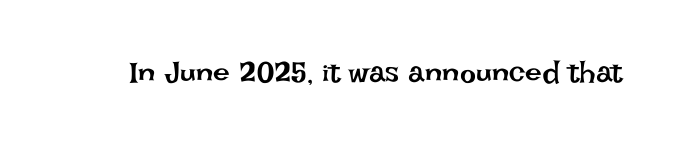
Q: Is the text bold? A: No.
Q: Is the text italic (slanted)? A: No, it is upright.
Q: Is the text underlined? A: No.
Q: Is the spacing between letters normal or unusually wide? A: Normal.
Q: Width (condensed, normal, or wide)? A: Normal.
Q: Stroke contrast? A: Low.
Q: x-height? A: Large.
Q: Monospaced? A: No.
